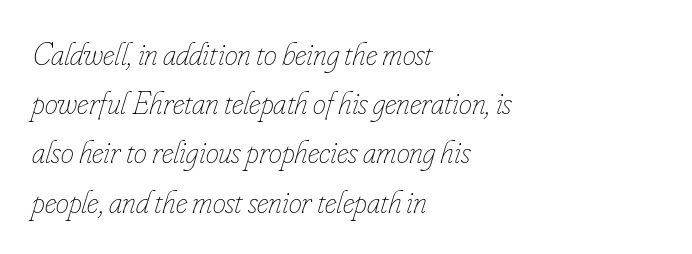
Character widths vary here, with narrow letters taking less room than wide ones. The specimen omits any rule beneath the text block's lines. A typesetter would call this zero additional tracking. The letters are slanted; this is an italic face. Is the block centered? No — it sits flush against the left margin. The font is comparable to plain body text, perhaps lighter.
